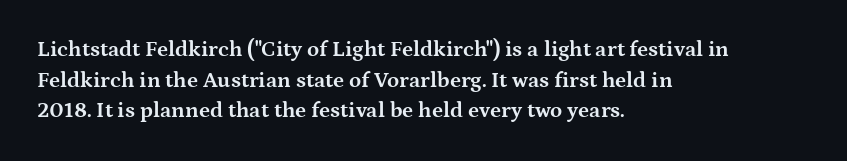
Q: Is the text bold? A: Yes.
Q: Is the text italic (slanted)? A: No, it is upright.
Q: Is the text underlined? A: No.
Q: How is the paragraph aligned? A: Left-aligned.
Q: Is the spacing between letters normal or unusually wide? A: Normal.
Q: Is the spacing between lines tight, normal or loose? A: Normal.
